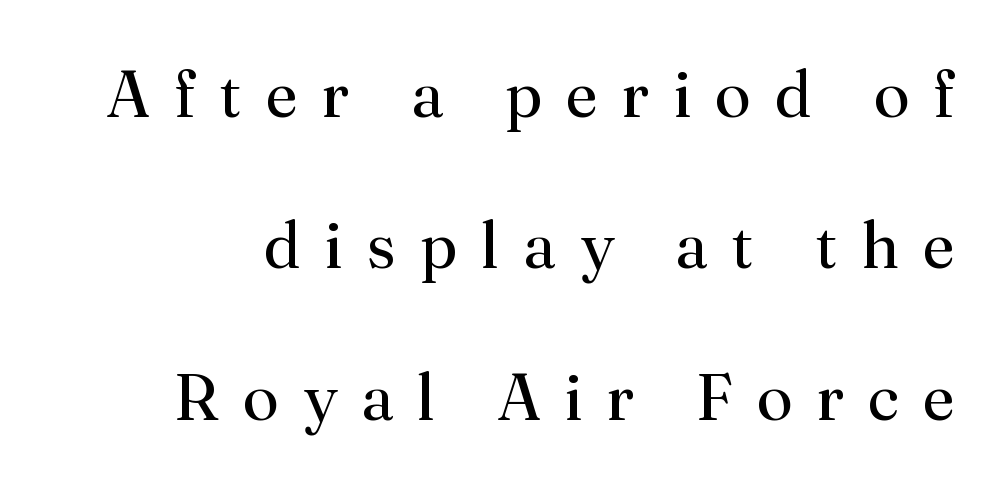
Q: Is the text bold? A: No.
Q: Is the text italic (slanted)? A: No, it is upright.
Q: Is the typeface a serif or a sans-serif typeface? A: Serif.
Q: Is the text underlined? A: No.
Q: Is the spacing between letters normal or unusually wide? A: Unusually wide.
Q: Is the spacing between lines tight, normal or loose? A: Loose.
Q: Width (condensed, normal, or wide)? A: Normal.
Q: Stroke contrast? A: Medium.
Q: x-height? A: Small.
Q: Monospaced? A: No.
